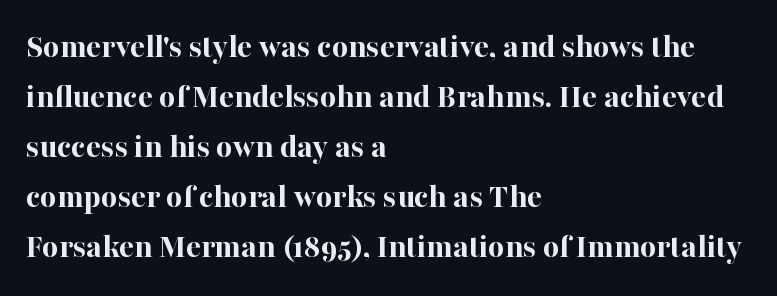
The image shows 35 px bold serif type, upright; set left-aligned, normal line spacing (1.43x), normal letter spacing, not underlined; high stroke contrast and a medium x-height.
